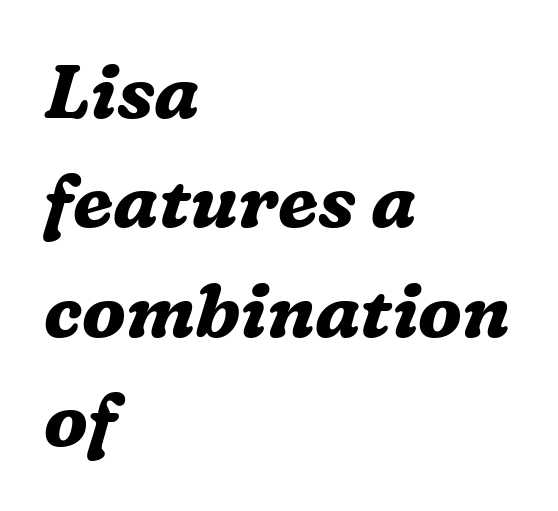
Line beginnings align vertically; line endings do not. Character widths vary here, with narrow letters taking less room than wide ones. Descenders hang freely into open space. Emphasis by weight is at full strength: bold. A serif font was chosen for this passage. Successive baselines arrive at the customary interval.
